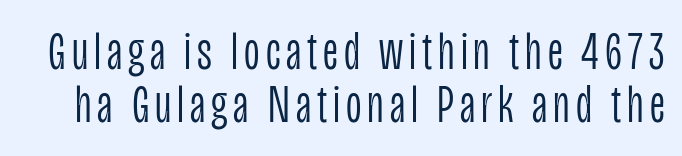
{"serif": "no", "italic": "no", "bold": "no", "weight": "light", "width": "condensed", "stroke_contrast": "low", "x_height": "large", "monospaced": "no", "underline": "no", "line_spacing": "tight", "line_spacing_ratio": 0.99, "glyph_px": 54}
